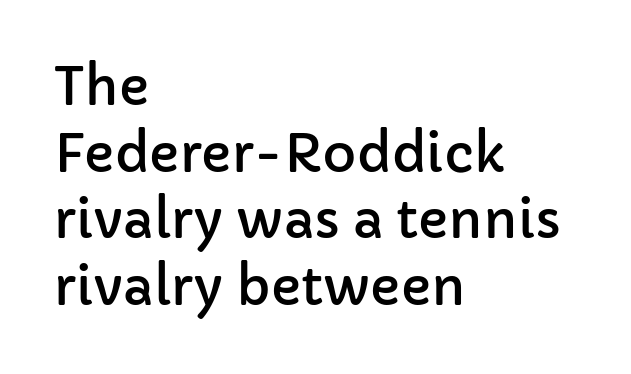
Q: Is the text italic (slanted)? A: No, it is upright.
Q: Is the typeface a serif or a sans-serif typeface? A: Sans-serif.
Q: Is the text underlined? A: No.
Q: How is the paragraph aligned? A: Left-aligned.
Q: Is the spacing between letters normal or unusually wide? A: Normal.
Q: Is the spacing between lines tight, normal or loose? A: Normal.
Q: Width (condensed, normal, or wide)? A: Normal.
Q: Stroke contrast? A: Low.
Q: x-height? A: Medium.
Q: Monospaced? A: No.
